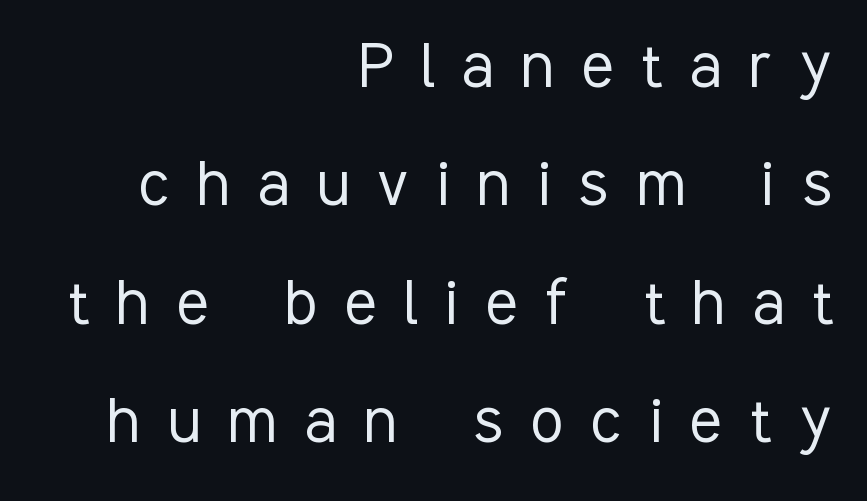
The typeface chosen for these lines omits serifs. Does the leading feel generous? No, just average. These glyphs show unthickened strokes, regular width or finer. Designer's note — italics off, roman on. Here the designer chose a conventional face with non-uniform glyph widths.
